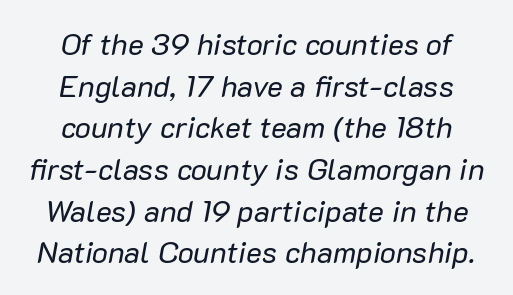
Q: Is the text bold? A: No.
Q: Is the text italic (slanted)? A: Yes, it leans right by about 10 degrees.
Q: Is the text underlined? A: No.
Q: How is the paragraph aligned? A: Centered.
Q: Is the spacing between letters normal or unusually wide? A: Normal.
Q: Is the spacing between lines tight, normal or loose? A: Normal.
Q: Width (condensed, normal, or wide)? A: Normal.
Q: Stroke contrast? A: Low.
Q: x-height? A: Medium.
Q: Monospaced? A: No.
